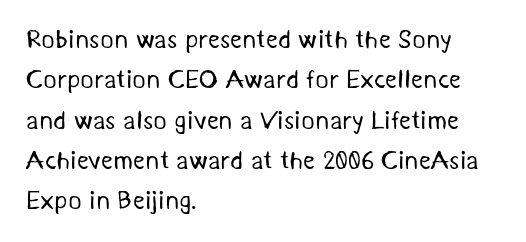
{"bold": "no", "underline": "no", "align": "left", "line_spacing": "normal", "line_spacing_ratio": 1.55, "letter_spacing": "normal", "letter_spacing_em": 0.0, "glyph_px": 26}
